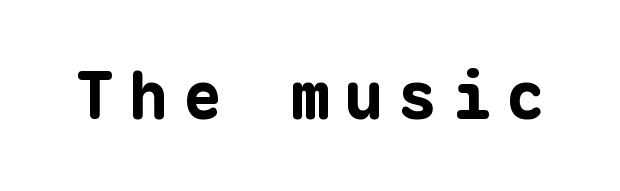
Italic: no, the glyphs are upright roman. The letters carry no serifs — their stems end cleanly without finishing strokes. In terms of letterspacing, this is a distinctly airy, spread setting. This sample has the even, mechanical cadence of fixed-width lettering.
